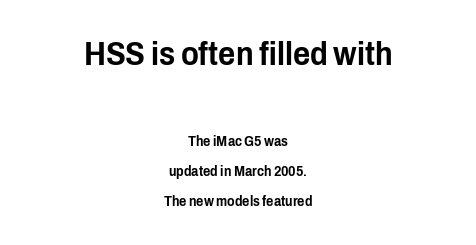
The letters in the upper block stand taller than those in the block below. What stands out about the letter spacing? Nothing — it is the standard amount. These lines are rendered in a variable-pitch font. Any mark beneath the type? The region is blank.
